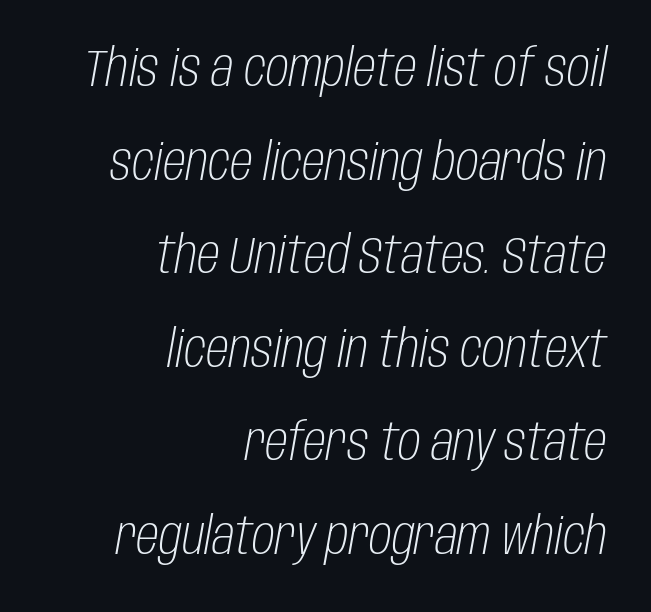
Q: Is the text bold? A: No.
Q: Is the text italic (slanted)? A: Yes, it leans right by about 10 degrees.
Q: Is the text underlined? A: No.
Q: How is the paragraph aligned? A: Right-aligned.
Q: Is the spacing between letters normal or unusually wide? A: Normal.
Q: Width (condensed, normal, or wide)? A: Condensed.
Q: Stroke contrast? A: Low.
Q: x-height? A: Large.
Q: Monospaced? A: No.
